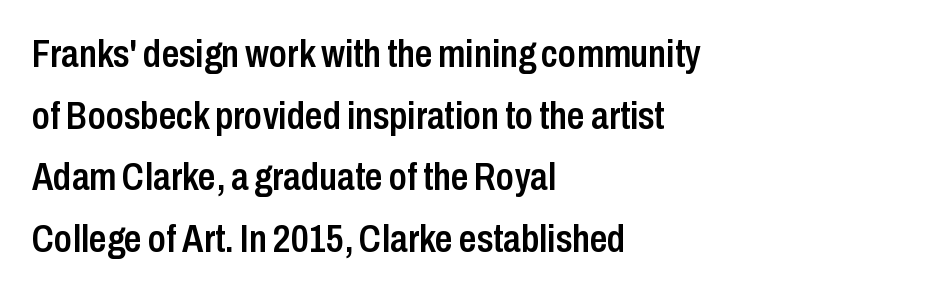
Q: Is the text bold? A: Semi-bold.
Q: Is the text italic (slanted)? A: No, it is upright.
Q: Is the typeface a serif or a sans-serif typeface? A: Sans-serif.
Q: Is the text underlined? A: No.
Q: How is the paragraph aligned? A: Left-aligned.
Q: Is the spacing between letters normal or unusually wide? A: Normal.
Q: Is the spacing between lines tight, normal or loose? A: Normal.
Q: Width (condensed, normal, or wide)? A: Condensed.
Q: Stroke contrast? A: Low.
Q: x-height? A: Medium.
Q: Monospaced? A: No.
